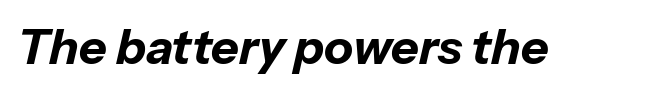
The image shows 48 px bold type, italic (leaning right); set normal letter spacing, not underlined; low stroke contrast and a medium x-height.
